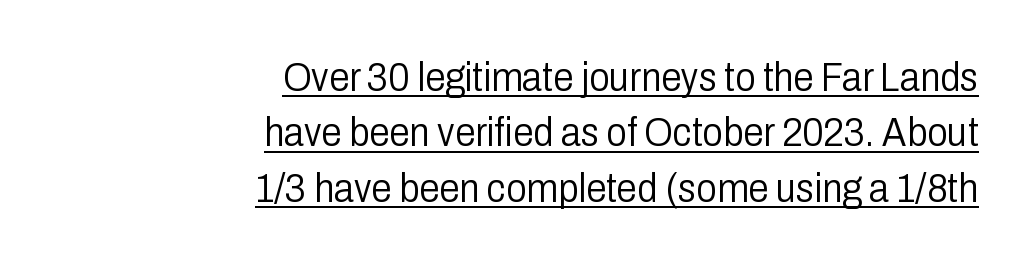
{"serif": "no", "italic": "no", "bold": "no", "weight": "light", "width": "condensed", "stroke_contrast": "low", "x_height": "medium", "monospaced": "no", "underline": "yes", "align": "right", "line_spacing": "normal", "line_spacing_ratio": 1.35, "letter_spacing": "normal", "letter_spacing_em": 0.0, "glyph_px": 41}
